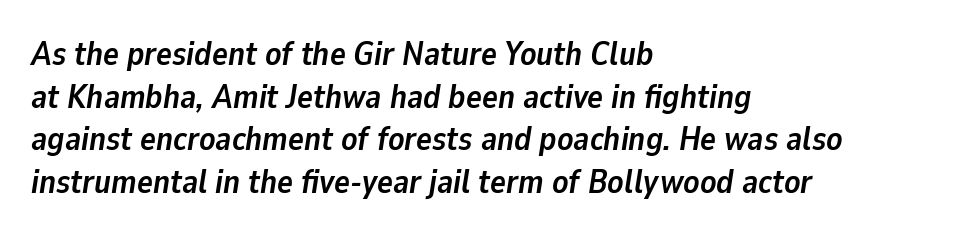
{"italic": "yes", "lean": "right", "slant_degrees": 9, "bold": "yes", "weight": "semibold", "width": "normal", "stroke_contrast": "low", "x_height": "medium", "monospaced": "no", "underline": "no", "align": "left", "line_spacing": "normal", "line_spacing_ratio": 1.29, "letter_spacing": "normal", "letter_spacing_em": 0.0, "glyph_px": 33}
